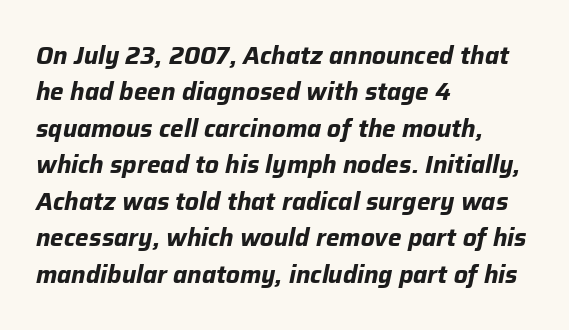
Q: Is the text bold? A: Yes.
Q: Is the text italic (slanted)? A: Yes, it leans right by about 12 degrees.
Q: Is the text underlined? A: No.
Q: How is the paragraph aligned? A: Left-aligned.
Q: Is the spacing between letters normal or unusually wide? A: Normal.
Q: Is the spacing between lines tight, normal or loose? A: Normal.
